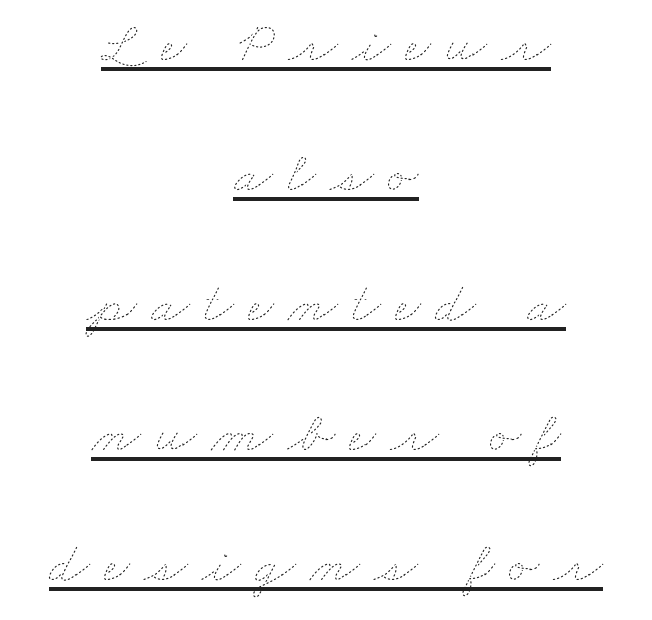
Decoration check: the copy is underlined. The type is letterspaced generously, with wide tracking. Weight: not bold — regular or lighter. These lines stand farther apart than default settings would place them. Reading down the block, each line starts at a different indent, mirrored at its end. Varying glyph widths throughout — classic text-font behaviour.
